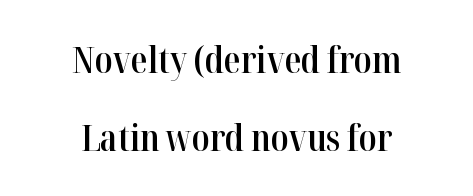
{"serif": "yes", "italic": "no", "bold": "semi", "weight": "semibold", "width": "condensed", "stroke_contrast": "high", "x_height": "medium", "monospaced": "no", "underline": "no", "align": "center", "line_spacing": "loose", "line_spacing_ratio": 2.11, "letter_spacing": "normal", "letter_spacing_em": 0.0, "glyph_px": 37}
